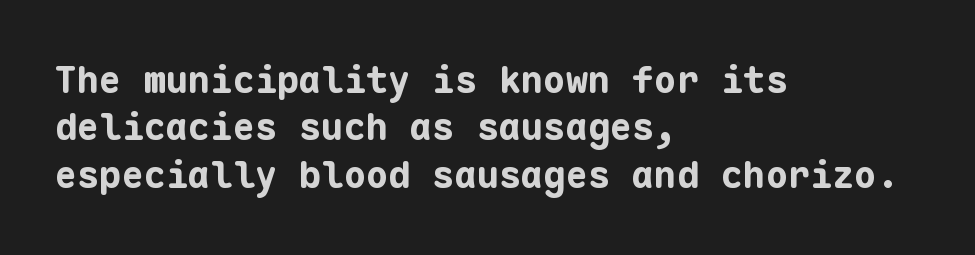
The image shows 37 px bold sans-serif type, upright, monospaced; set left-aligned, normal line spacing (1.28x), normal letter spacing, not underlined; low stroke contrast and a medium x-height.
